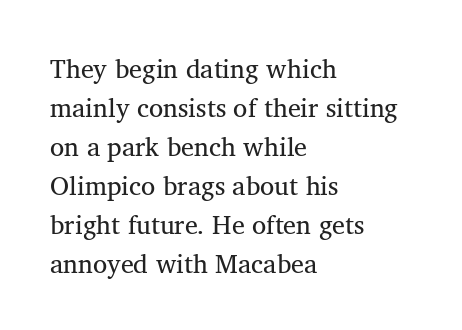
Each new line begins a customary step beneath the previous one. Students, note that the glyphs here touch the page at normal intervals. Letters rest on an invisible, unmarked baseline. Posture: upright roman.
